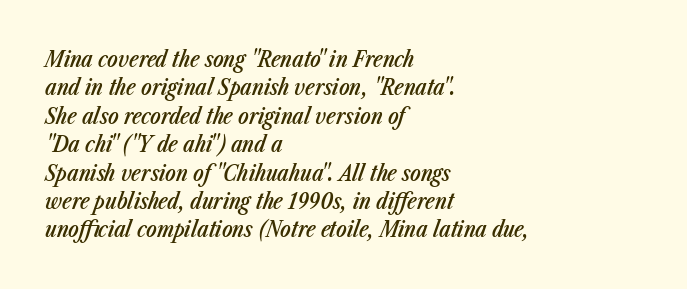
{"italic": "yes", "lean": "right", "slant_degrees": 23, "bold": "semi", "underline": "no", "align": "left", "line_spacing": "normal", "line_spacing_ratio": 1.29, "letter_spacing": "normal", "letter_spacing_em": 0.0, "glyph_px": 22}
